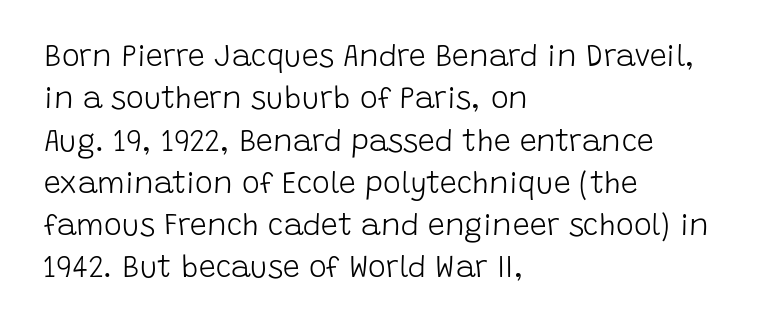
The passage shown is not bold in any degree. The rendering keeps characters at their native spacing. The specimen reads as upright at a glance. These lines are set flush left with a ragged right edge. In terms of letterform style, serifs are entirely absent.
